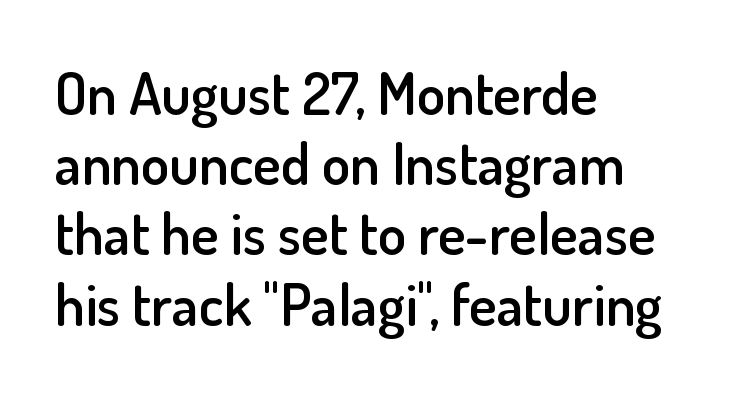
Each line starts at the same left margin while the right side varies. Each word holds together tightly as a unit, with standard inter-letter gaps. This rendering features lettering with no underline. Is there any slant? The stems are plumb.
